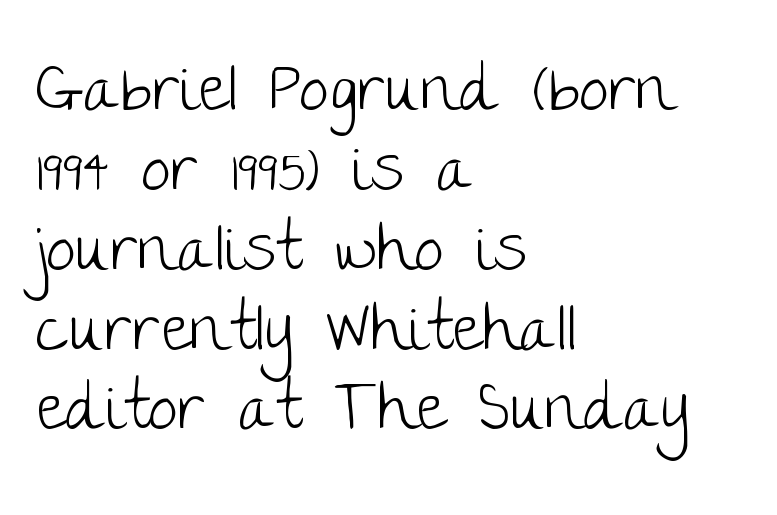
The image shows 66 px light sans-serif type, upright; set left-aligned, line spacing 1.21x, normal letter spacing, not underlined; low stroke contrast and a large x-height.
